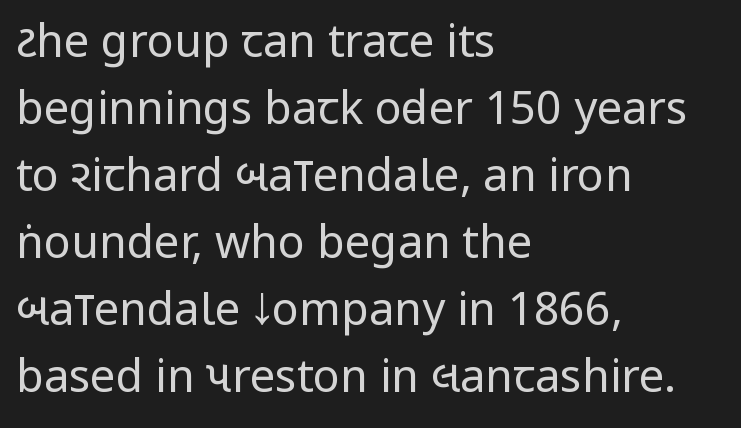
Q: Is the text bold? A: No.
Q: Is the text italic (slanted)? A: No, it is upright.
Q: Is the typeface a serif or a sans-serif typeface? A: Sans-serif.
Q: Is the text underlined? A: No.
Q: How is the paragraph aligned? A: Left-aligned.
Q: Is the spacing between letters normal or unusually wide? A: Normal.
Q: Is the spacing between lines tight, normal or loose? A: Normal.
Q: Width (condensed, normal, or wide)? A: Condensed.
Q: Stroke contrast? A: Low.
Q: x-height? A: Large.
Q: Monospaced? A: No.
